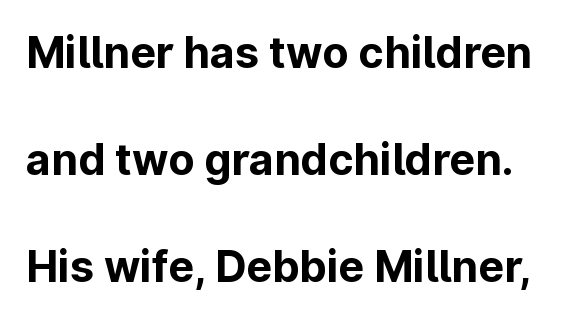
The passage shown is typeset with a sans-serif family. Do the characters align in a grid? No, the font is proportional. The letterforms sit shoulder to shoulder at normal distance. Anything drawn beneath the words? Only blank space. Style check: upright. Caption: bold face, heavy strokes.
